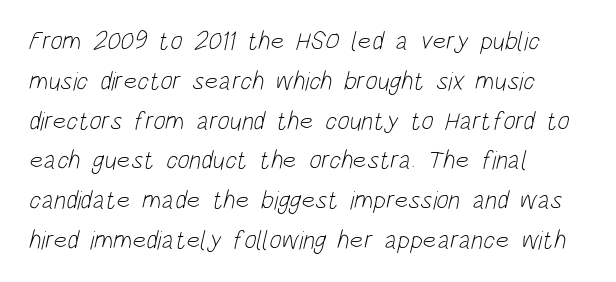
Words appear dense and cohesive because spacing is normal. One glance says typical: line gaps are just what's usual. The ragged edge is on the right, which tells us the setting is flush left. The area under the type is left untouched. Stem width sits at or under what a default text font uses.
